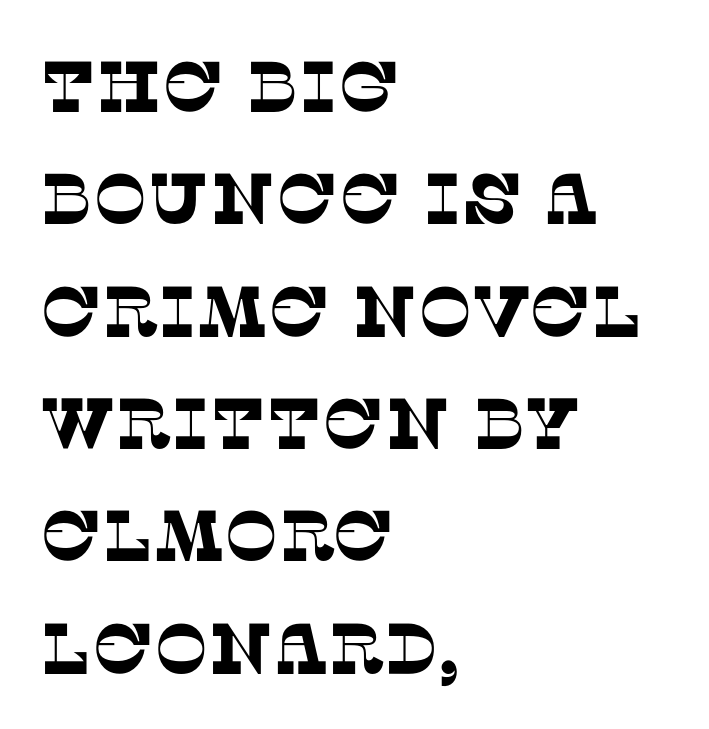
The area under the type is left untouched. I'd call this a serif setting — the letters wear small feet. The letters advance in unequal steps, a hallmark of proportional type. The leading is moderate, giving the passage an even texture. Honestly, the letter spacing is just normal — you wouldn't notice it. The setting favours the left margin, as ordinary paragraphs usually do.
